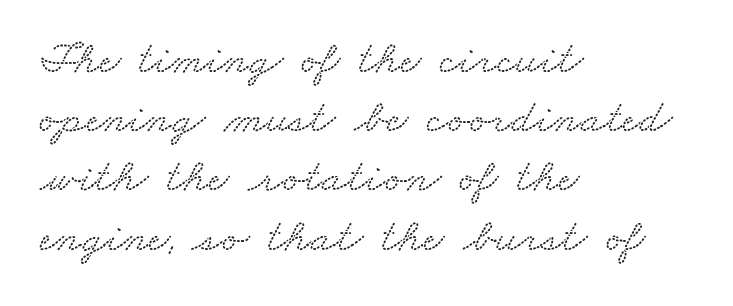
Line starts are locked; line ends wander. The passage shown is typed in a proportional face where columns would drift. Notice how descenders clear the ascenders below comfortably — that's standard leading. This rendering employs a face with finishing strokes, i.e., a serif. The zone under the glyphs is completely vacant. Honestly, the letter spacing is just normal — you wouldn't notice it.
